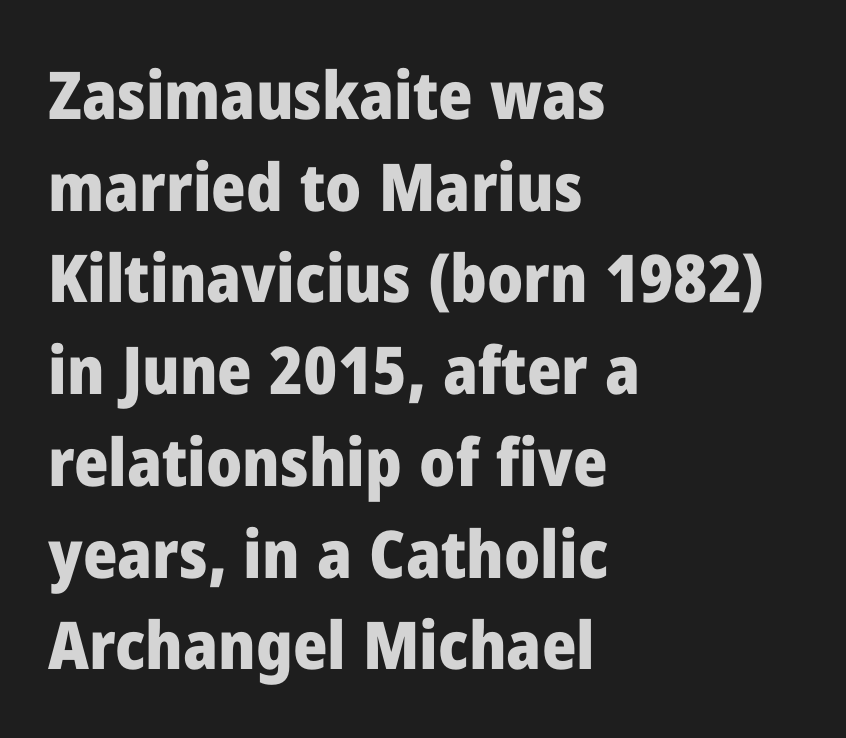
{"serif": "no", "italic": "no", "bold": "yes", "weight": "heavy", "width": "normal", "stroke_contrast": "low", "x_height": "medium", "monospaced": "no", "underline": "no", "align": "left", "line_spacing": "normal", "line_spacing_ratio": 1.39, "letter_spacing": "normal", "letter_spacing_em": 0.0, "glyph_px": 66}
